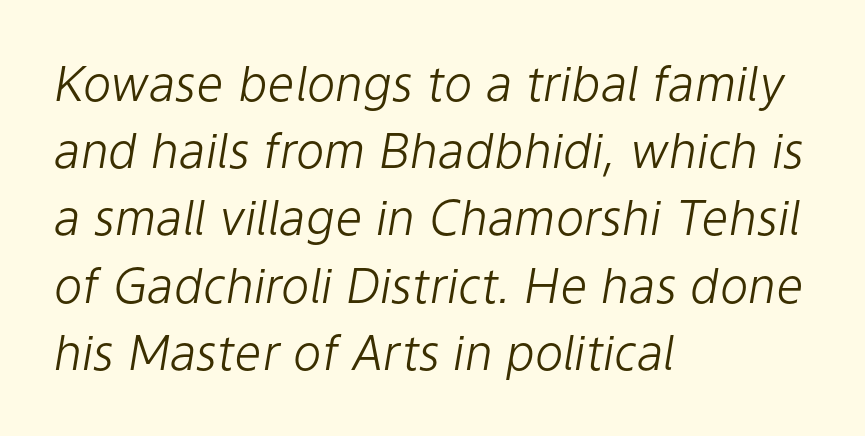
{"italic": "yes", "lean": "right", "slant_degrees": 9, "bold": "no", "weight": "light", "width": "normal", "stroke_contrast": "low", "x_height": "medium", "monospaced": "no", "underline": "no", "align": "left", "line_spacing": "normal", "line_spacing_ratio": 1.4, "letter_spacing": "normal", "letter_spacing_em": 0.0, "glyph_px": 48}
